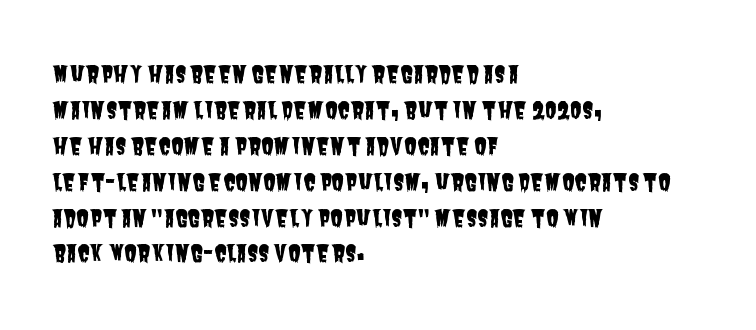
The image shows 23 px text type; set left-aligned, normal line spacing (1.56x), normal letter spacing, not underlined.
